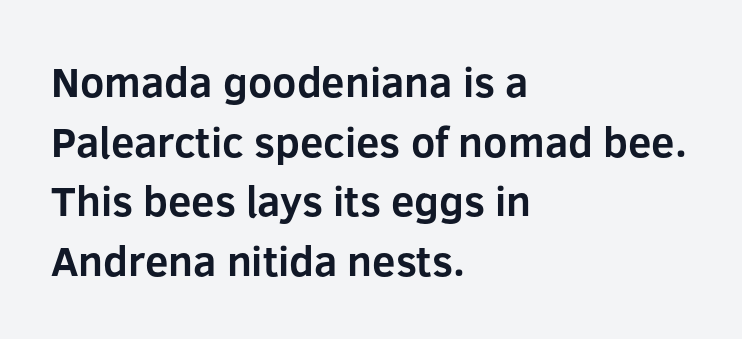
Q: Is the text bold? A: Yes.
Q: Is the text italic (slanted)? A: No, it is upright.
Q: Is the typeface a serif or a sans-serif typeface? A: Sans-serif.
Q: Is the text underlined? A: No.
Q: How is the paragraph aligned? A: Left-aligned.
Q: Is the spacing between letters normal or unusually wide? A: Normal.
Q: Is the spacing between lines tight, normal or loose? A: Normal.
Q: Width (condensed, normal, or wide)? A: Normal.
Q: Stroke contrast? A: Low.
Q: x-height? A: Medium.
Q: Monospaced? A: No.
